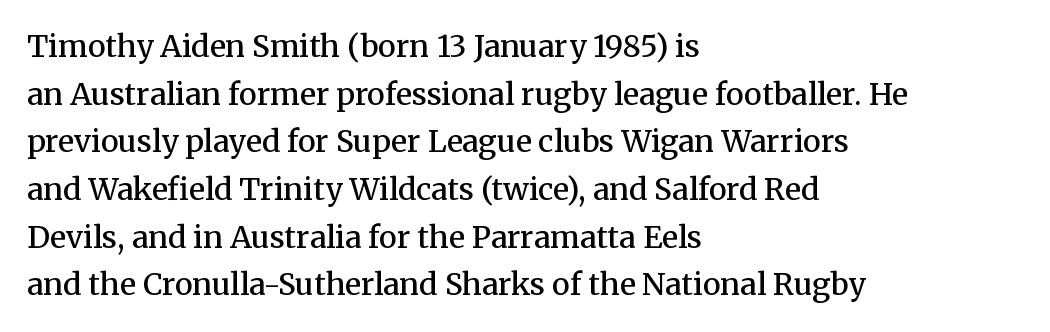
Q: Is the text bold? A: Semi-bold.
Q: Is the text italic (slanted)? A: No, it is upright.
Q: Is the typeface a serif or a sans-serif typeface? A: Serif.
Q: Is the text underlined? A: No.
Q: How is the paragraph aligned? A: Left-aligned.
Q: Is the spacing between letters normal or unusually wide? A: Normal.
Q: Is the spacing between lines tight, normal or loose? A: Normal.
Q: Width (condensed, normal, or wide)? A: Normal.
Q: Stroke contrast? A: Medium.
Q: x-height? A: Medium.
Q: Monospaced? A: No.
